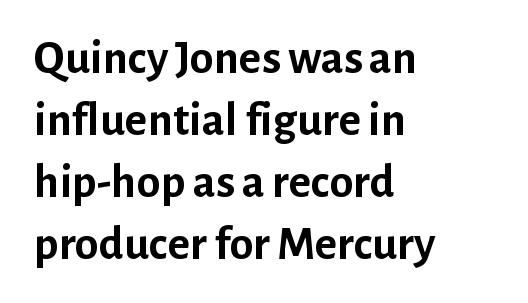
This rendering leaves character spacing at its baseline value. Leading matches the norm, producing a regular column. The characters display no serif detailing; their extremities are plain. Ascenders rise straight up at ninety degrees. Character widths vary here, with narrow letters taking less room than wide ones. The paragraph shown leans on its left margin.
